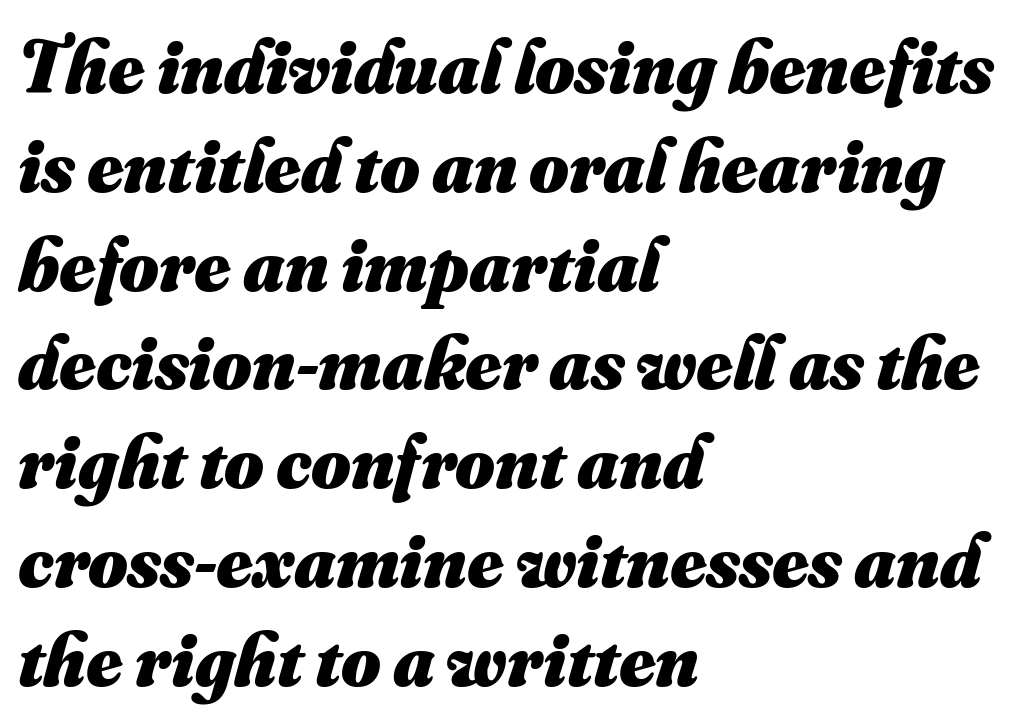
The image shows 76 px heavy type; set left-aligned, normal line spacing (1.3x), normal letter spacing, not underlined; medium stroke contrast and a small x-height.
